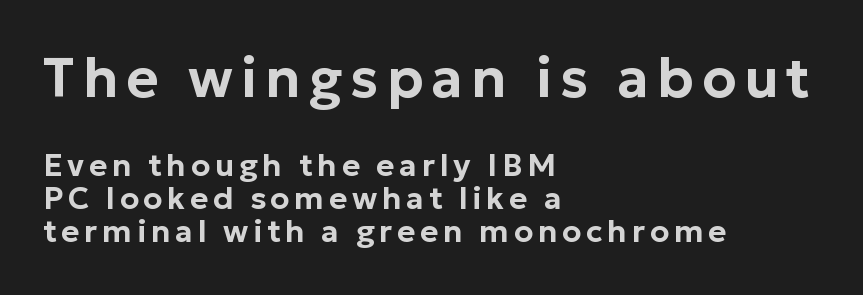
The image shows 55 px sans-serif type, upright; set left-aligned, tight line spacing (1.06x), not underlined; the first (top) block is 1.77x larger; low stroke contrast and a medium x-height.
